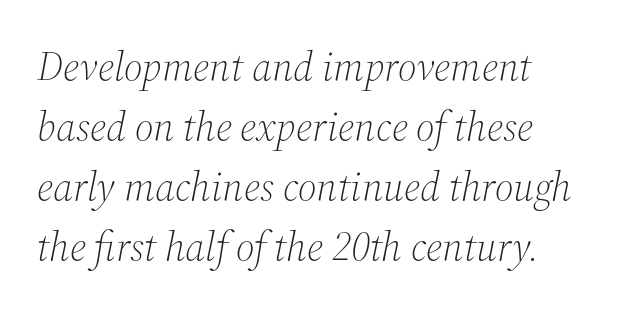
No letter is thick-stroked: the sample isn't bold. Are there feet on the stems? There are — it's a serif. Inter-character spacing is left at the font's built-in metrics. Where is the straight margin? On the left. Plain, unruled lines of type.
